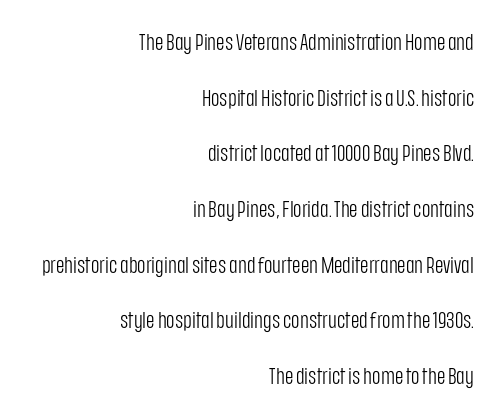
{"italic": "no", "bold": "no", "underline": "no", "align": "right", "line_spacing": "loose", "line_spacing_ratio": 2.42, "letter_spacing": "normal", "letter_spacing_em": 0.0, "glyph_px": 23}
